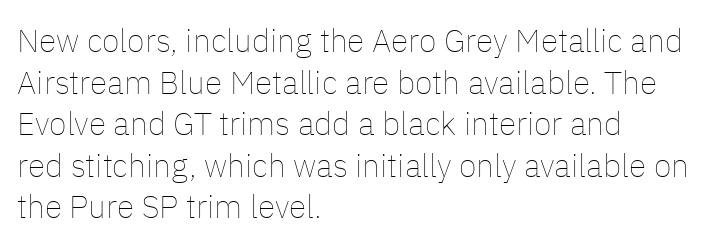
Each new line begins a customary step beneath the previous one. Unmarked baselines from the first word to the last. The letterforms sit at book weight or below. Is this a fixed-width face? No — the glyphs have proportional, varying widths. The letters sit at their default tracking, neither squeezed nor spread.
